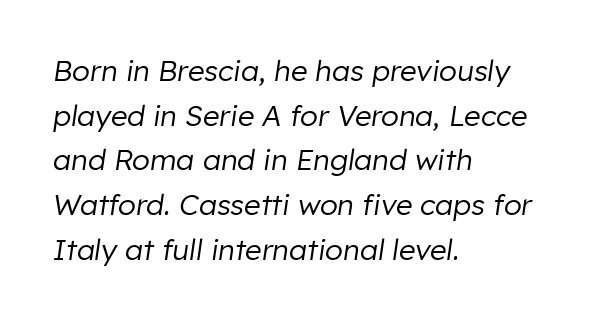
Whoever set this chose a conventional vertical rhythm. Proportional: the letters do not fall into vertical columns. There is no visible air inserted between adjacent glyphs. Unmarked baselines from the first word to the last. Line beginnings align vertically; line endings do not.
